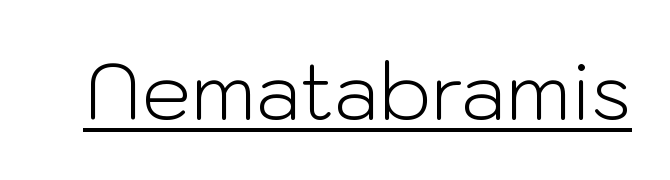
Q: Is the text bold? A: No.
Q: Is the text italic (slanted)? A: No, it is upright.
Q: Is the typeface a serif or a sans-serif typeface? A: Sans-serif.
Q: Is the text underlined? A: Yes.
Q: Is the spacing between letters normal or unusually wide? A: Normal.
Q: Width (condensed, normal, or wide)? A: Normal.
Q: Stroke contrast? A: Low.
Q: x-height? A: Medium.
Q: Monospaced? A: No.
